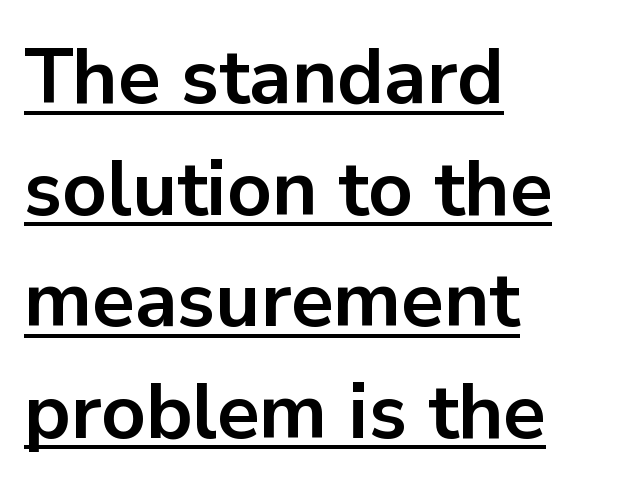
{"serif": "no", "italic": "no", "bold": "yes", "weight": "bold", "width": "normal", "stroke_contrast": "low", "x_height": "medium", "monospaced": "no", "underline": "yes", "align": "left", "line_spacing": "normal", "line_spacing_ratio": 1.43, "letter_spacing": "normal", "letter_spacing_em": 0.0, "glyph_px": 78}
